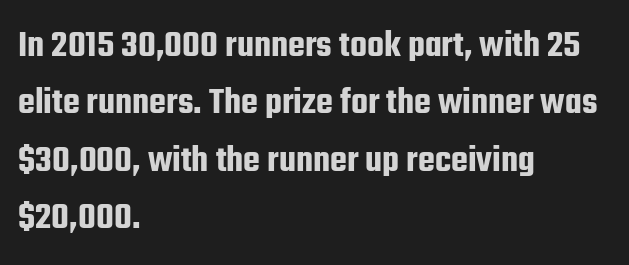
Q: Is the text italic (slanted)? A: No, it is upright.
Q: Is the typeface a serif or a sans-serif typeface? A: Sans-serif.
Q: Is the text underlined? A: No.
Q: How is the paragraph aligned? A: Left-aligned.
Q: Is the spacing between letters normal or unusually wide? A: Normal.
Q: Is the spacing between lines tight, normal or loose? A: Normal.
Q: Width (condensed, normal, or wide)? A: Condensed.
Q: Stroke contrast? A: Low.
Q: x-height? A: Medium.
Q: Monospaced? A: No.
